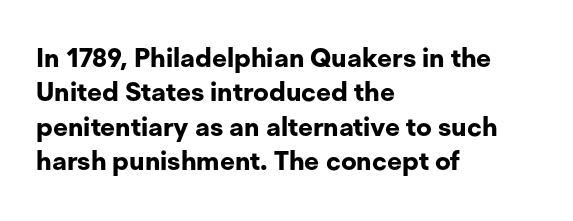
Q: Is the text bold? A: Yes.
Q: Is the text italic (slanted)? A: No, it is upright.
Q: Is the text underlined? A: No.
Q: How is the paragraph aligned? A: Left-aligned.
Q: Is the spacing between letters normal or unusually wide? A: Normal.
Q: Is the spacing between lines tight, normal or loose? A: Normal.
